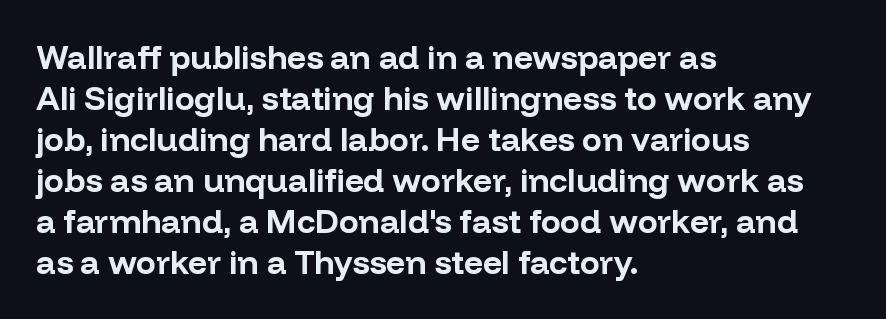
The passage shown is not underscored anywhere. Emphasis by weight is at full strength: bold. Glyph-to-glyph distance matches everyday printed text. Here the designer chose a conventional face with non-uniform glyph widths. This is the regular roman posture of the typeface.
